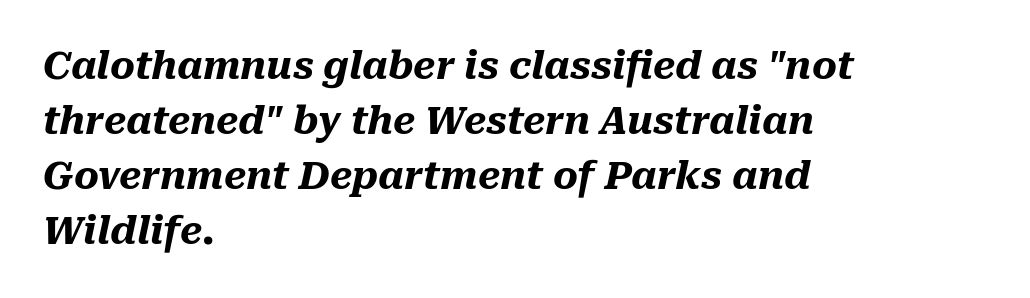
The image shows 38 px heavy type, italic (leaning right); set left-aligned, normal line spacing (1.45x), normal letter spacing, not underlined; medium stroke contrast and a medium x-height.
